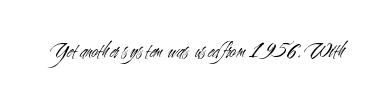
{"bold": "no", "underline": "no", "letter_spacing": "normal", "letter_spacing_em": 0.0, "glyph_px": 22}
